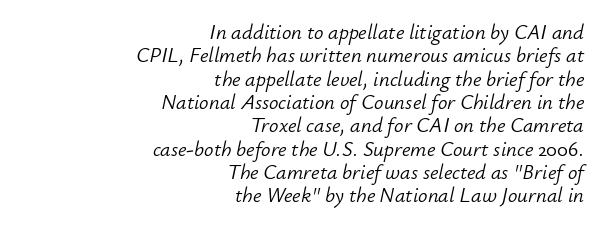
The text carries the slant typical of an italic or oblique font. Tightly led — the rows are bunched. The lines are quadded right. This rendering features lettering with no underline. Students, note that the glyphs here touch the page at normal intervals. No extra ink here — the face is not bold.
